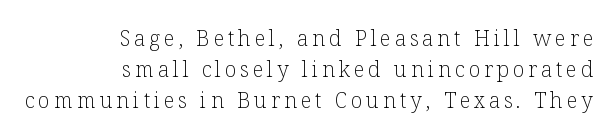
{"italic": "no", "bold": "no", "underline": "no", "align": "right", "line_spacing": "normal", "line_spacing_ratio": 1.48, "glyph_px": 21}
